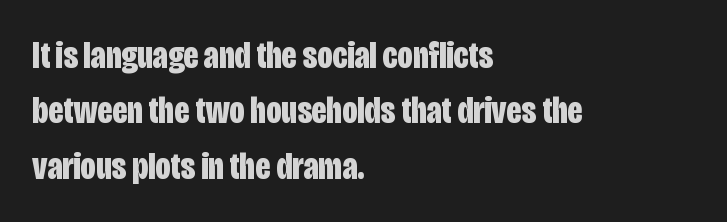
The image shows 38 px bold, condensed sans-serif type, upright; set left-aligned, normal line spacing (1.46x), normal letter spacing, not underlined; low stroke contrast and a large x-height.
